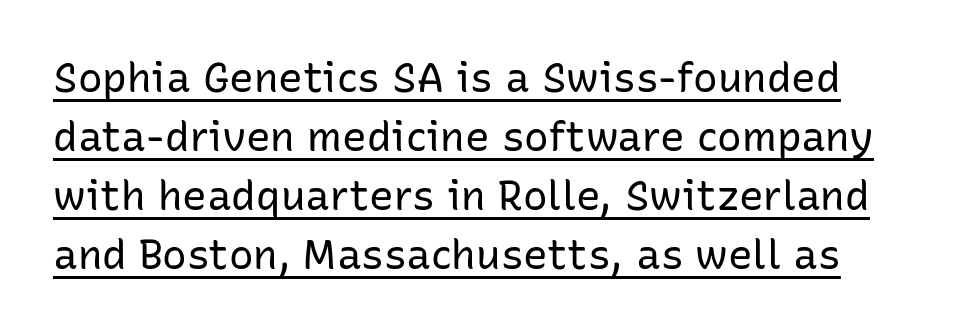
The image shows 41 px regular-weight sans-serif type, upright; set normal line spacing (1.44x), normal letter spacing, underlined; low stroke contrast and a medium x-height.
